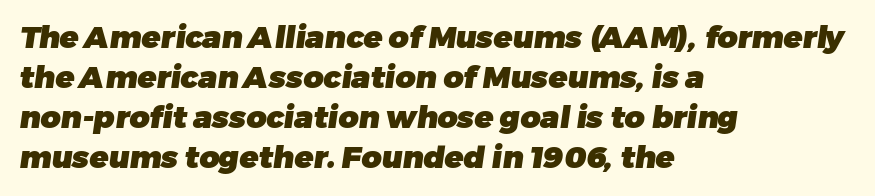
{"serif": "no", "bold": "yes", "weight": "heavy", "width": "normal", "stroke_contrast": "low", "x_height": "medium", "monospaced": "no", "underline": "no", "align": "left", "line_spacing": "normal", "line_spacing_ratio": 1.29, "letter_spacing": "normal", "letter_spacing_em": 0.0, "glyph_px": 31}
